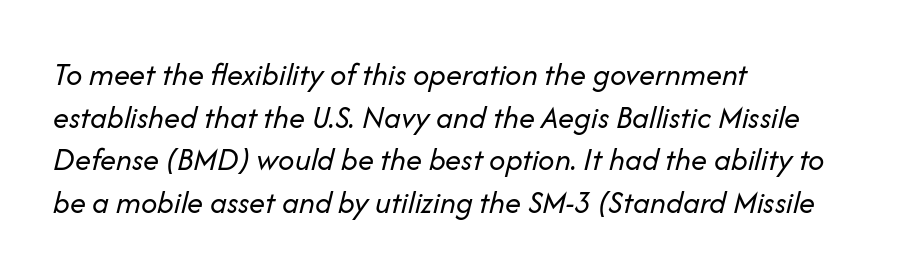
Q: Is the text bold? A: No.
Q: Is the text italic (slanted)? A: Yes, it leans right by about 14 degrees.
Q: Is the text underlined? A: No.
Q: How is the paragraph aligned? A: Left-aligned.
Q: Is the spacing between letters normal or unusually wide? A: Normal.
Q: Is the spacing between lines tight, normal or loose? A: Normal.
Q: Width (condensed, normal, or wide)? A: Normal.
Q: Stroke contrast? A: Low.
Q: x-height? A: Medium.
Q: Monospaced? A: No.
